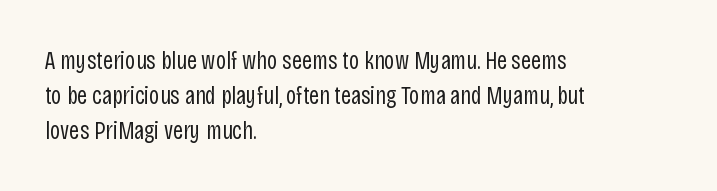
Q: Is the text bold? A: No.
Q: Is the text italic (slanted)? A: No, it is upright.
Q: Is the text underlined? A: No.
Q: How is the paragraph aligned? A: Left-aligned.
Q: Is the spacing between letters normal or unusually wide? A: Normal.
Q: Is the spacing between lines tight, normal or loose? A: Normal.
